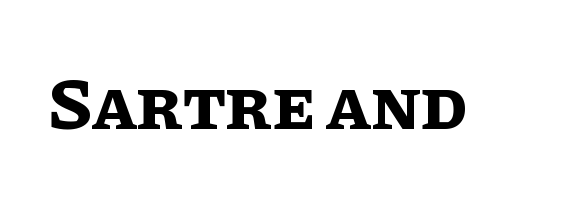
{"italic": "no", "bold": "yes", "weight": "bold", "width": "normal", "stroke_contrast": "low", "x_height": "large", "monospaced": "no", "underline": "no", "letter_spacing": "normal", "letter_spacing_em": 0.0, "glyph_px": 73}
